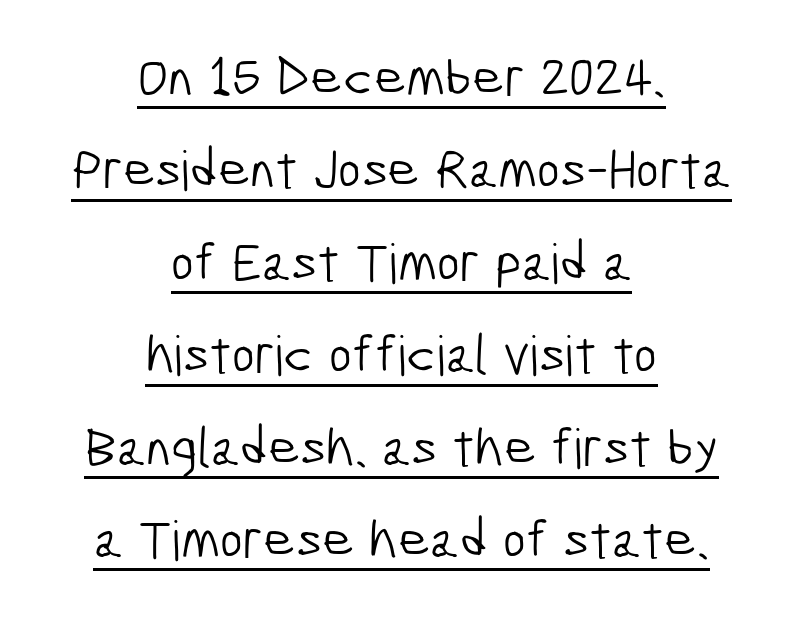
The image shows 55 px light, condensed sans-serif type; set centered, normal line spacing (1.68x), normal letter spacing, underlined; low stroke contrast and a medium x-height.
